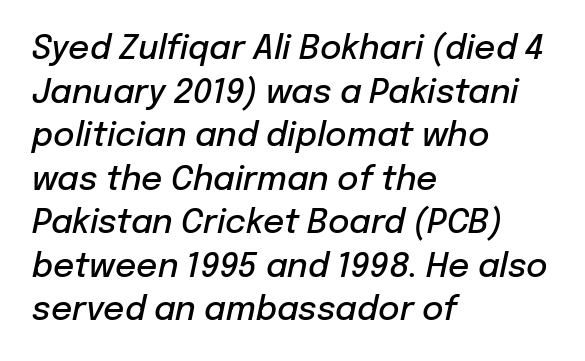
{"italic": "yes", "lean": "right", "slant_degrees": 12, "bold": "semi", "weight": "semibold", "width": "normal", "stroke_contrast": "low", "x_height": "medium", "monospaced": "no", "underline": "no", "align": "left", "line_spacing": "normal", "line_spacing_ratio": 1.32, "letter_spacing": "normal", "letter_spacing_em": 0.0, "glyph_px": 33}
